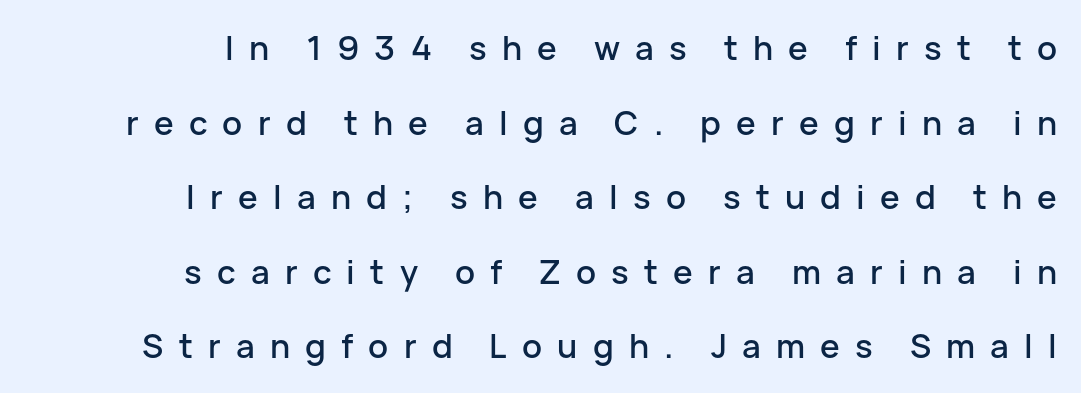
The image shows 33 px sans-serif type, upright; set right-aligned, loose line spacing (2.26x), unusually wide letter spacing (+0.46 em), not underlined; low stroke contrast and a medium x-height.
